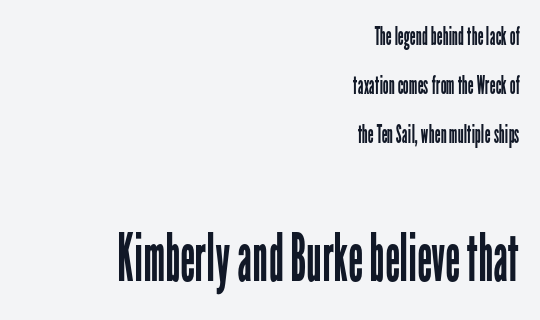
Q: Is the text bold? A: No.
Q: Is the text italic (slanted)? A: No, it is upright.
Q: Is the typeface a serif or a sans-serif typeface? A: Sans-serif.
Q: Is the text underlined? A: No.
Q: How is the paragraph aligned? A: Right-aligned.
Q: Is the spacing between letters normal or unusually wide? A: Normal.
Q: Which block of text is set in a larger size, the first (top) or the second (bottom)? A: The second (bottom) one.
Q: Width (condensed, normal, or wide)? A: Condensed.
Q: Stroke contrast? A: Low.
Q: x-height? A: Medium.
Q: Monospaced? A: No.
